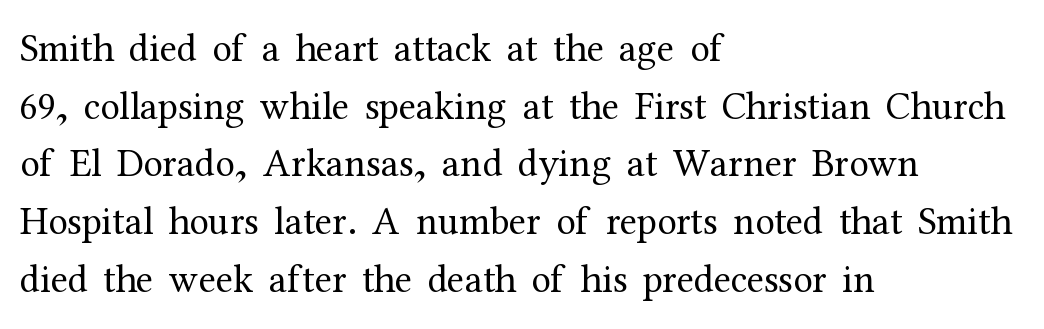
Unlike italic type, these characters show no tilt at all. You could call the tracking neutral — neither tight nor loose. These lines sit exactly where default settings would place them. Each letter keeps its own natural width here, so spacing adapts to shape.
